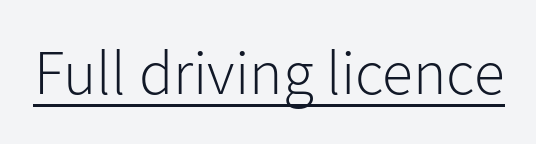
{"serif": "no", "italic": "no", "bold": "no", "weight": "light", "width": "normal", "stroke_contrast": "low", "x_height": "medium", "monospaced": "no", "underline": "yes", "letter_spacing": "normal", "letter_spacing_em": 0.0, "glyph_px": 63}
